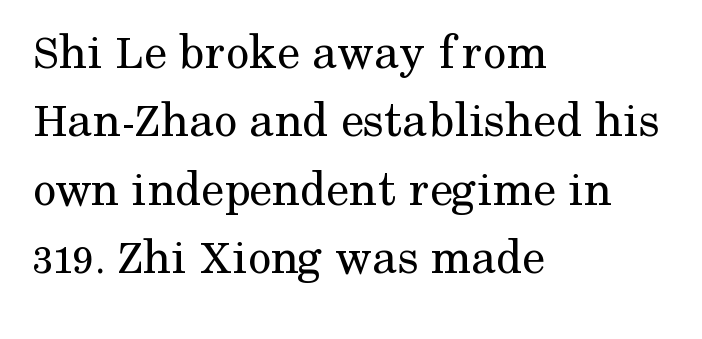
Q: Is the text bold? A: No.
Q: Is the text italic (slanted)? A: No, it is upright.
Q: Is the typeface a serif or a sans-serif typeface? A: Serif.
Q: Is the text underlined? A: No.
Q: How is the paragraph aligned? A: Left-aligned.
Q: Is the spacing between letters normal or unusually wide? A: Normal.
Q: Is the spacing between lines tight, normal or loose? A: Normal.
Q: Width (condensed, normal, or wide)? A: Normal.
Q: Stroke contrast? A: Medium.
Q: x-height? A: Medium.
Q: Monospaced? A: No.
